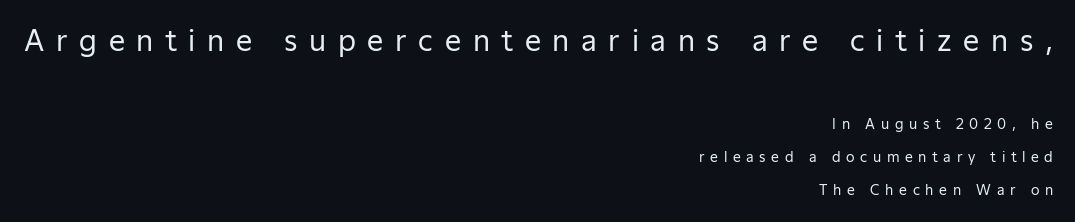
The image shows 29 px regular-weight sans-serif type, upright; set right-aligned, loose line spacing (2.39x), unusually wide letter spacing (+0.4 em), not underlined; the first (top) block is 2.07x larger; low stroke contrast and a medium x-height.
